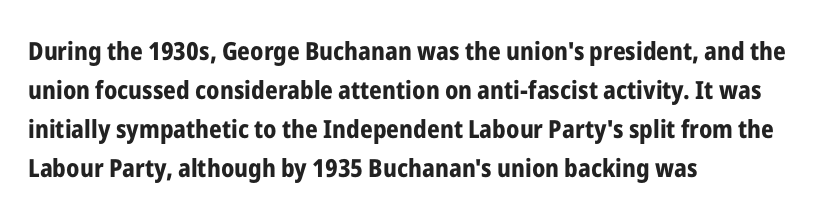
The image shows 25 px bold type, upright; set left-aligned, normal line spacing (1.56x), normal letter spacing, not underlined.
